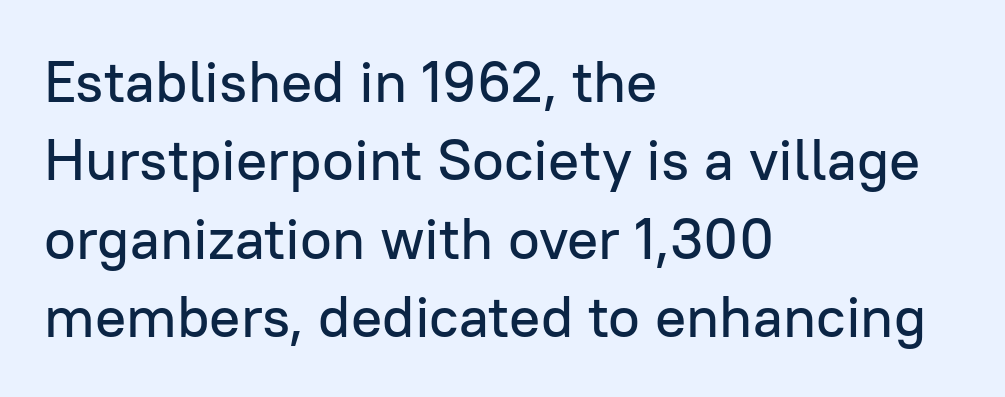
The image shows 58 px sans-serif type, upright; set left-aligned, normal line spacing (1.35x), normal letter spacing, not underlined; low stroke contrast and a medium x-height.
